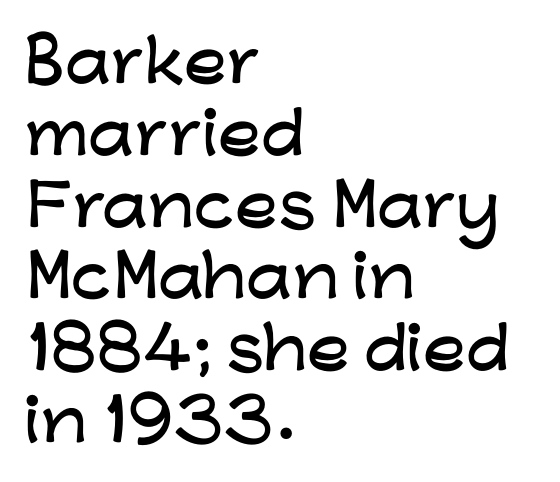
The image shows 57 px wide sans-serif type, upright; set left-aligned, normal line spacing (1.26x), normal letter spacing, not underlined; low stroke contrast and a medium x-height.
